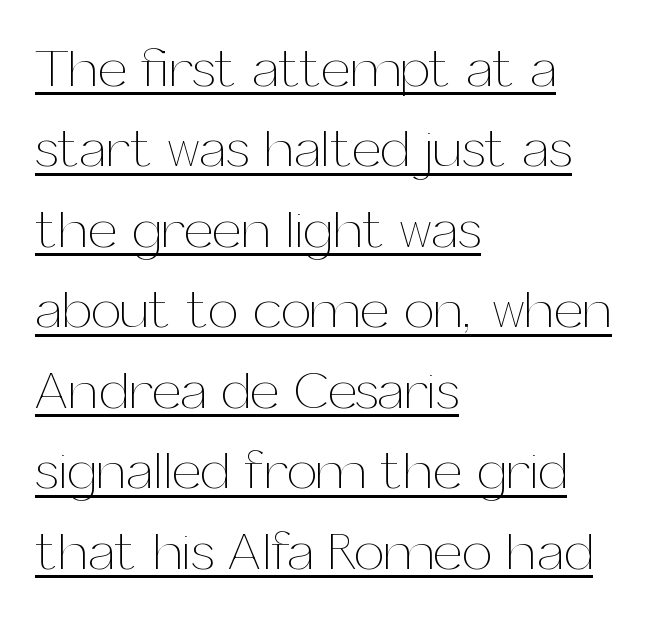
The image shows 54 px thin type, upright; set left-aligned, normal line spacing (1.49x), normal letter spacing, underlined; medium stroke contrast and a medium x-height.
